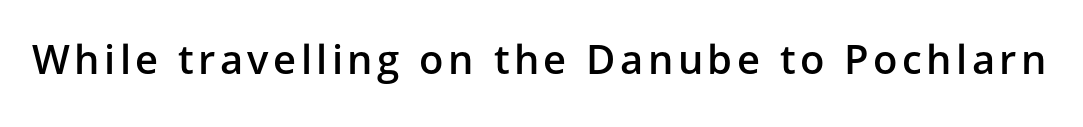
The zone under the glyphs is completely vacant. When letters stand straight like this, we call the style roman or upright. The passage shown is typed in a proportional face where columns would drift. Caption: semibold face, moderately heavy strokes. Grotesque or geometric, the face here clearly has no serifs.
